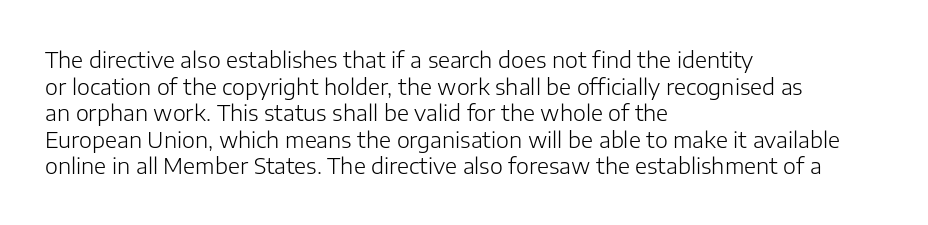
{"italic": "no", "bold": "no", "underline": "no", "align": "left", "line_spacing_ratio": 1.21, "letter_spacing": "normal", "letter_spacing_em": 0.0, "glyph_px": 22}
